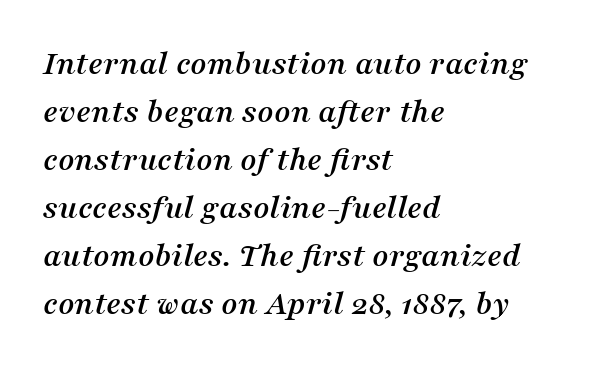
The image shows 35 px serif type, italic (leaning right); set left-aligned, normal line spacing (1.37x), normal letter spacing, not underlined; medium stroke contrast and a medium x-height.
